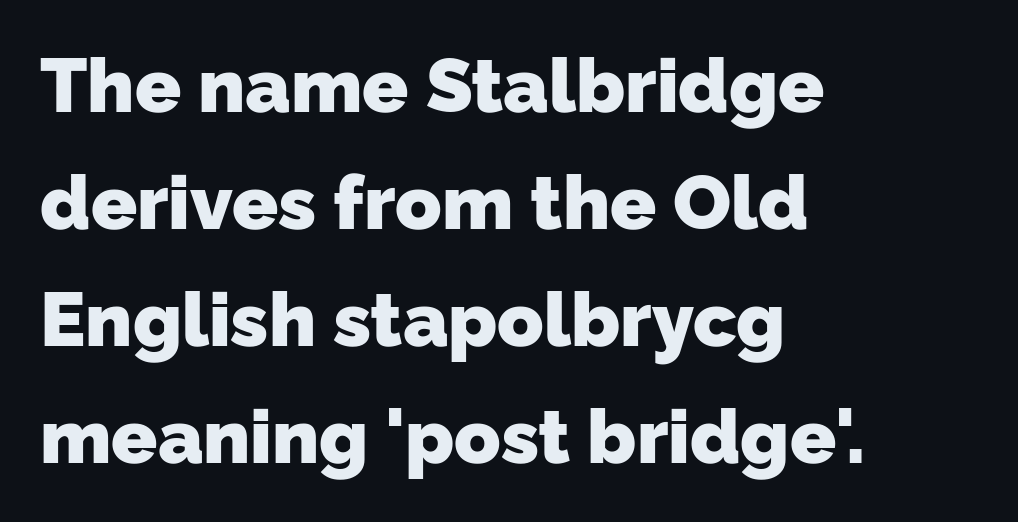
Q: Is the text bold? A: Yes.
Q: Is the typeface a serif or a sans-serif typeface? A: Sans-serif.
Q: Is the text underlined? A: No.
Q: How is the paragraph aligned? A: Left-aligned.
Q: Is the spacing between letters normal or unusually wide? A: Normal.
Q: Is the spacing between lines tight, normal or loose? A: Normal.
Q: Width (condensed, normal, or wide)? A: Normal.
Q: Stroke contrast? A: Low.
Q: x-height? A: Medium.
Q: Monospaced? A: No.
